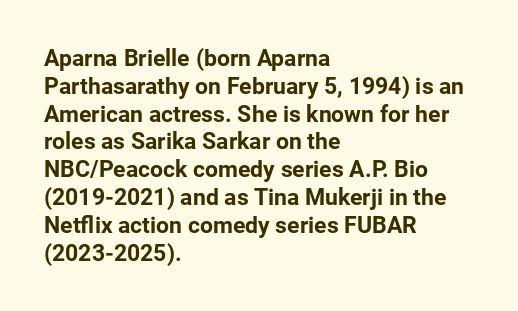
Short and long lines alike share a common starting point at left. Unlike italic type, these characters show no tilt at all. The passage shown is emphatically bold. The face used here is rendered with its standard letterfit. The space beneath each line is pristine and unruled.
